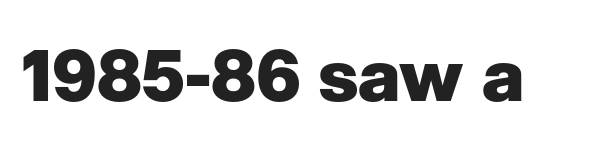
The image shows 71 px heavy sans-serif type, upright; set normal letter spacing, not underlined; low stroke contrast and a medium x-height.
